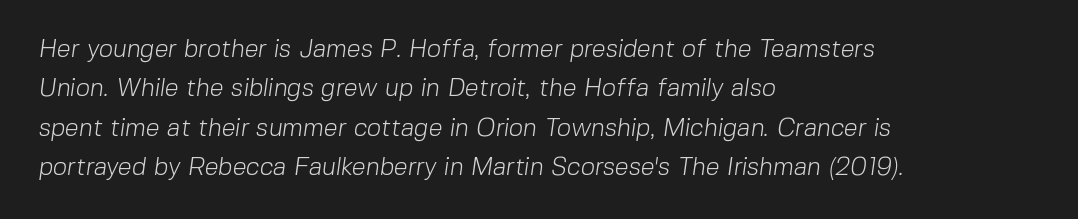
Q: Is the text bold? A: No.
Q: Is the text underlined? A: No.
Q: How is the paragraph aligned? A: Left-aligned.
Q: Is the spacing between letters normal or unusually wide? A: Normal.
Q: Is the spacing between lines tight, normal or loose? A: Normal.
